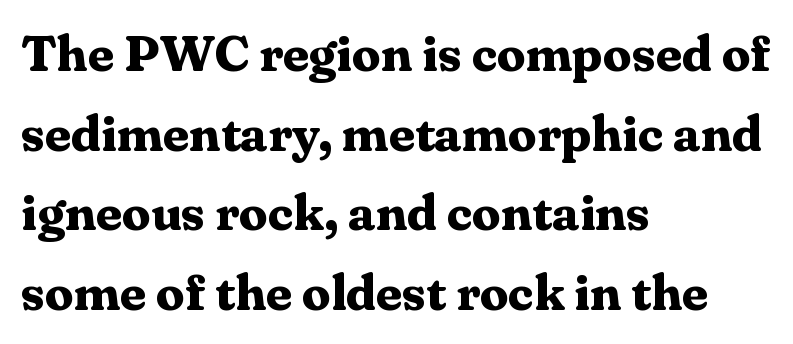
The image shows 51 px bold serif type, upright; set left-aligned, normal line spacing (1.56x), normal letter spacing, not underlined; medium stroke contrast and a medium x-height.
